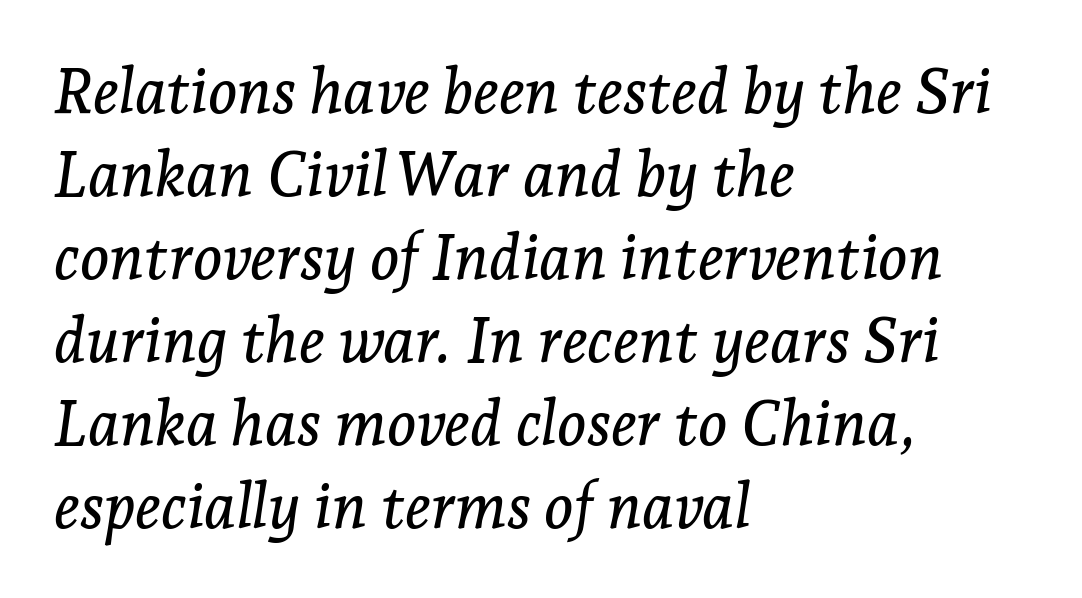
The image shows 62 px serif type, italic (leaning right); set left-aligned, normal line spacing (1.34x), normal letter spacing, not underlined; low stroke contrast and a medium x-height.
